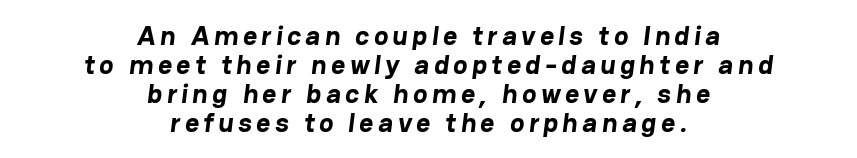
The baseline area is clear. The passage shown is emphatically bold. Leading: reduced. Casual observation: everything's sitting right in the middle.
